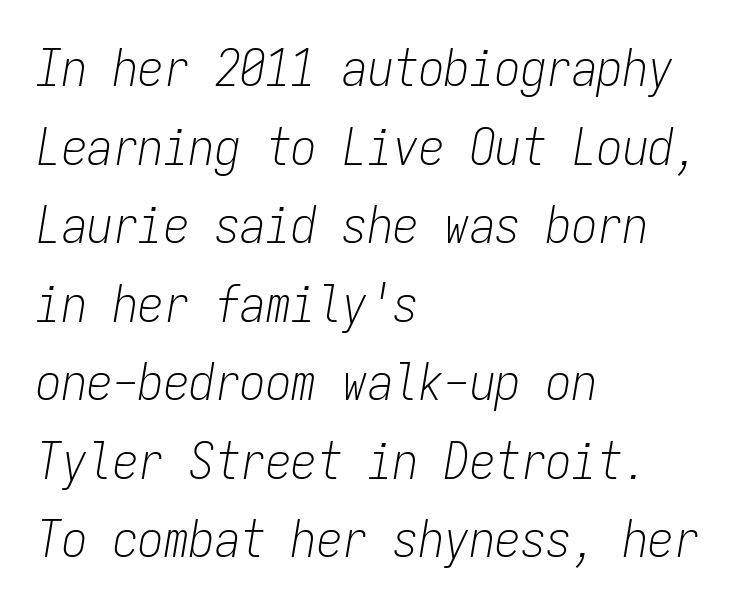
Q: Is the text bold? A: No.
Q: Is the text italic (slanted)? A: Yes, it leans right by about 9 degrees.
Q: Is the text underlined? A: No.
Q: How is the paragraph aligned? A: Left-aligned.
Q: Is the spacing between letters normal or unusually wide? A: Normal.
Q: Is the spacing between lines tight, normal or loose? A: Normal.
Q: Width (condensed, normal, or wide)? A: Condensed.
Q: Stroke contrast? A: Low.
Q: x-height? A: Medium.
Q: Monospaced? A: Yes.
